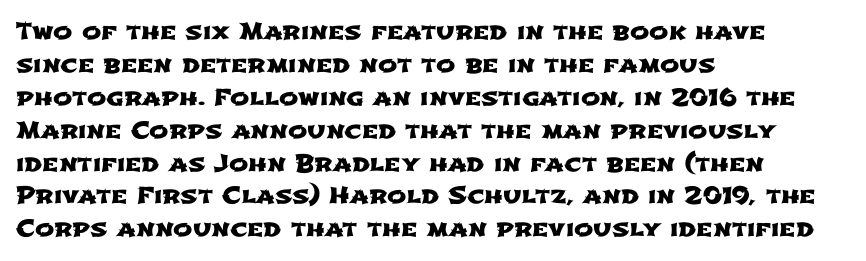
The image shows 23 px text type; set left-aligned, normal line spacing (1.43x), normal letter spacing, not underlined.
